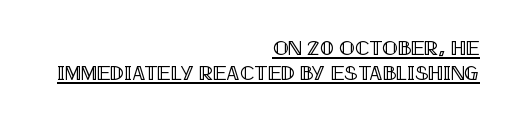
Letter spacing: default. Teacher's note: observe the even right margin — that is flush-right alignment. Compared with undecorated copy, this sample adds a rule below the words. The lettering holds an erect, upright posture throughout.
